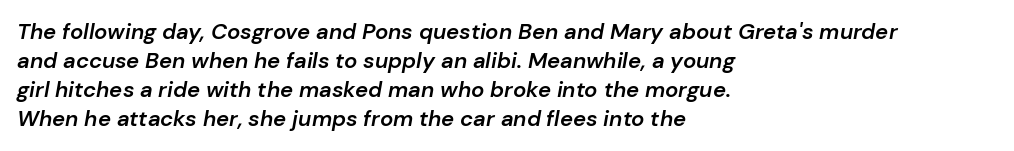
The image shows 22 px text type, italic (leaning right); set left-aligned, normal line spacing (1.32x), normal letter spacing, not underlined.
